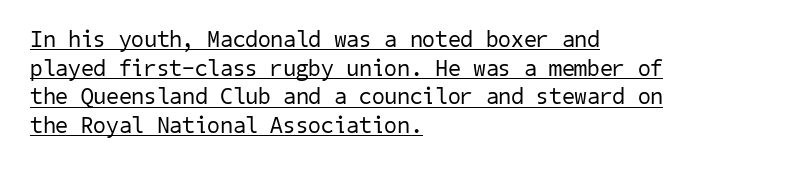
Rows of type keep a routine distance in the vertical direction. Underline: present. Tracking here is standard; glyphs follow each other at the usual distance. A classic flush-left, rag-right setting is used for this passage.
